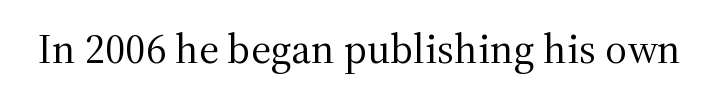
{"serif": "yes", "italic": "no", "bold": "no", "weight": "regular", "width": "normal", "stroke_contrast": "medium", "x_height": "medium", "monospaced": "no", "underline": "no", "letter_spacing": "normal", "letter_spacing_em": 0.0, "glyph_px": 42}
